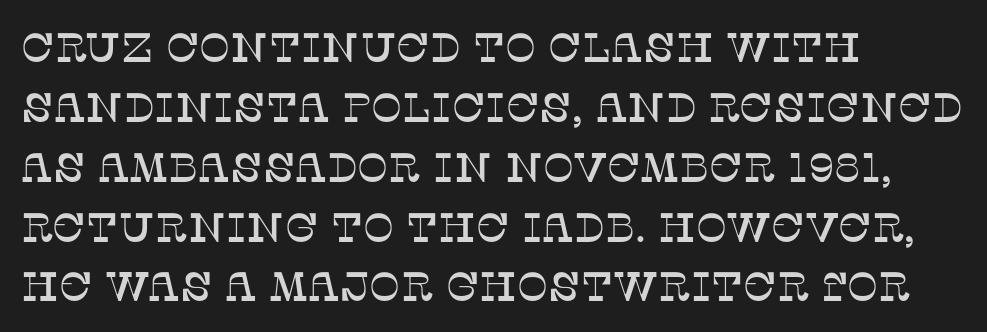
You could not count columns in this text — the font is proportionally spaced. These lines were composed using upright roman letters. These lines are composed in type with serifs. Any mark beneath the type? The region is blank. Left-aligned paragraph, ragged on the right. Words appear dense and cohesive because spacing is normal.
